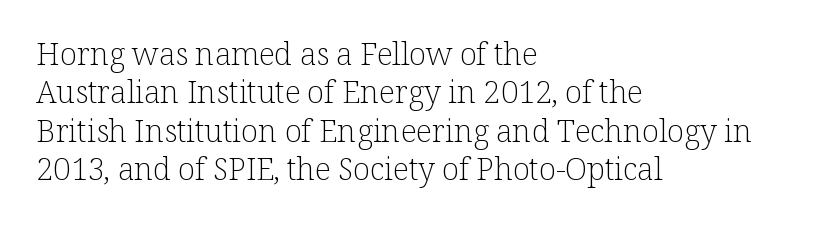
{"serif": "yes", "italic": "no", "bold": "no", "weight": "light", "width": "normal", "stroke_contrast": "low", "x_height": "medium", "monospaced": "no", "underline": "no", "align": "left", "line_spacing_ratio": 1.24, "letter_spacing": "normal", "letter_spacing_em": 0.0, "glyph_px": 31}
